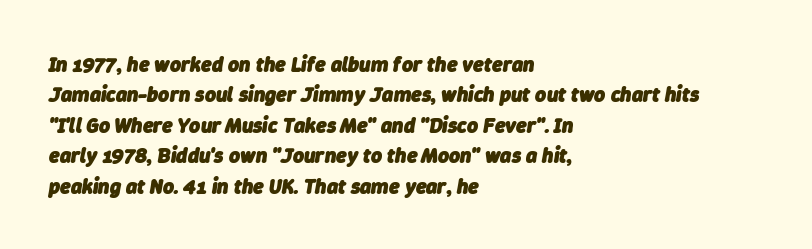
The lettering tilts uniformly, giving the passage an italic look. Which margin do the lines hug? The left one — the right edge is uneven. One glance says typical: line gaps are just what's usual. The face used here is rendered with its standard letterfit. I'd describe the lettering as bold — thick and assertive.
